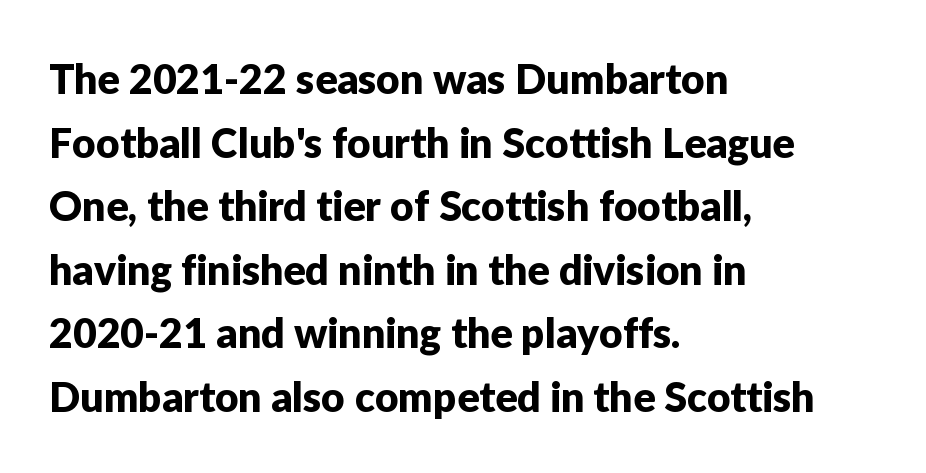
No word sits above an underline. One-word summary of the alignment: left. The gaps between neighbouring characters are ordinary and unremarkable. Horizontal bands of white between lines are of average thickness. The text was rendered using a sans face with plain stroke endings.
